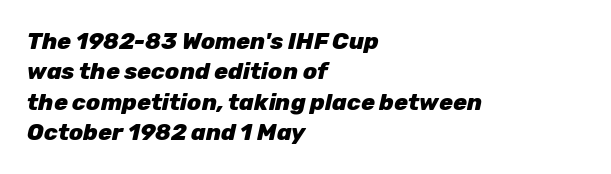
{"italic": "yes", "lean": "right", "slant_degrees": 12, "bold": "yes", "underline": "no", "align": "left", "line_spacing": "normal", "line_spacing_ratio": 1.32, "letter_spacing": "normal", "letter_spacing_em": 0.0, "glyph_px": 23}
